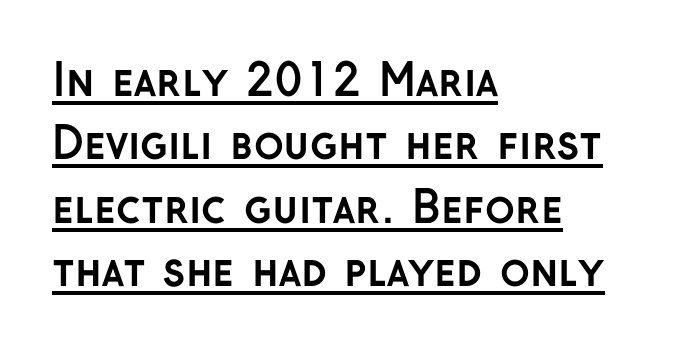
{"serif": "no", "italic": "no", "bold": "yes", "weight": "semibold", "width": "normal", "stroke_contrast": "low", "x_height": "medium", "monospaced": "no", "underline": "yes", "align": "left", "line_spacing": "normal", "line_spacing_ratio": 1.44, "letter_spacing": "normal", "letter_spacing_em": 0.0, "glyph_px": 44}
